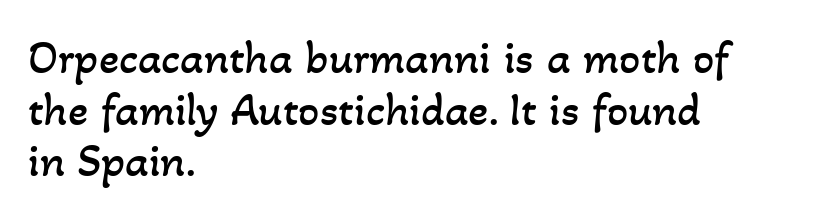
Q: Is the text bold? A: No.
Q: Is the text underlined? A: No.
Q: How is the paragraph aligned? A: Left-aligned.
Q: Is the spacing between letters normal or unusually wide? A: Normal.
Q: Is the spacing between lines tight, normal or loose? A: Tight.
Q: Width (condensed, normal, or wide)? A: Normal.
Q: Stroke contrast? A: Low.
Q: x-height? A: Small.
Q: Monospaced? A: No.
